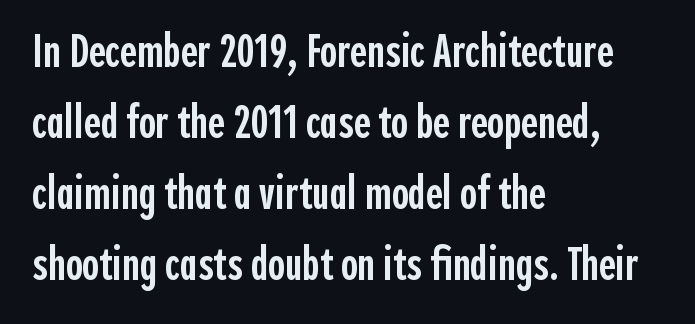
{"serif": "no", "italic": "no", "bold": "semi", "weight": "semibold", "width": "condensed", "x_height": "medium", "monospaced": "no", "underline": "no", "align": "left", "line_spacing": "normal", "line_spacing_ratio": 1.54, "letter_spacing": "normal", "letter_spacing_em": 0.0, "glyph_px": 46}
